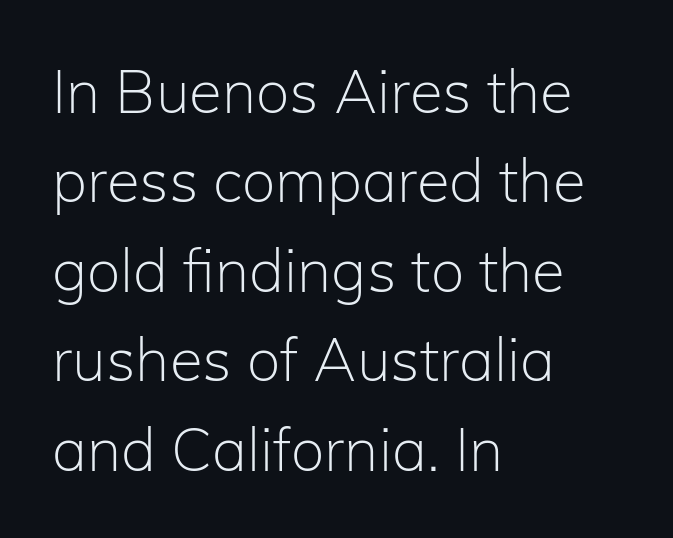
{"serif": "no", "italic": "no", "bold": "no", "weight": "light", "width": "normal", "stroke_contrast": "low", "x_height": "medium", "monospaced": "no", "underline": "no", "align": "left", "line_spacing": "normal", "line_spacing_ratio": 1.49, "letter_spacing": "normal", "letter_spacing_em": 0.0, "glyph_px": 60}
